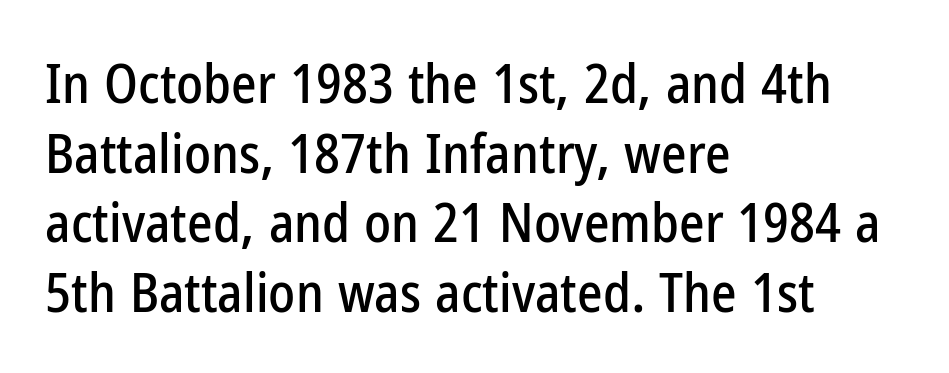
Q: Is the text italic (slanted)? A: No, it is upright.
Q: Is the typeface a serif or a sans-serif typeface? A: Sans-serif.
Q: Is the text underlined? A: No.
Q: How is the paragraph aligned? A: Left-aligned.
Q: Is the spacing between letters normal or unusually wide? A: Normal.
Q: Is the spacing between lines tight, normal or loose? A: Normal.
Q: Width (condensed, normal, or wide)? A: Condensed.
Q: Stroke contrast? A: Low.
Q: x-height? A: Medium.
Q: Monospaced? A: No.
